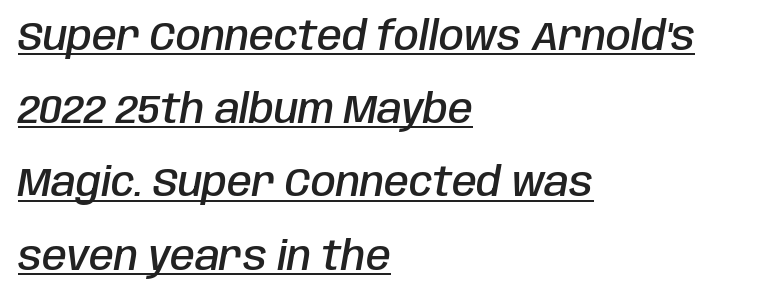
{"italic": "yes", "lean": "right", "slant_degrees": 10, "bold": "semi", "weight": "semibold", "width": "condensed", "stroke_contrast": "low", "x_height": "large", "monospaced": "no", "underline": "yes", "align": "left", "line_spacing_ratio": 1.83, "letter_spacing": "normal", "letter_spacing_em": 0.0, "glyph_px": 40}
